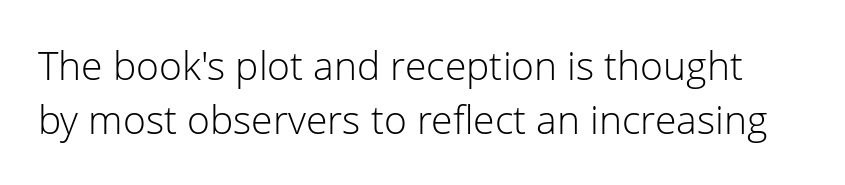
{"serif": "no", "italic": "no", "bold": "no", "weight": "light", "width": "normal", "stroke_contrast": "low", "x_height": "medium", "monospaced": "no", "underline": "no", "line_spacing": "normal", "line_spacing_ratio": 1.39, "letter_spacing": "normal", "letter_spacing_em": 0.0, "glyph_px": 39}
